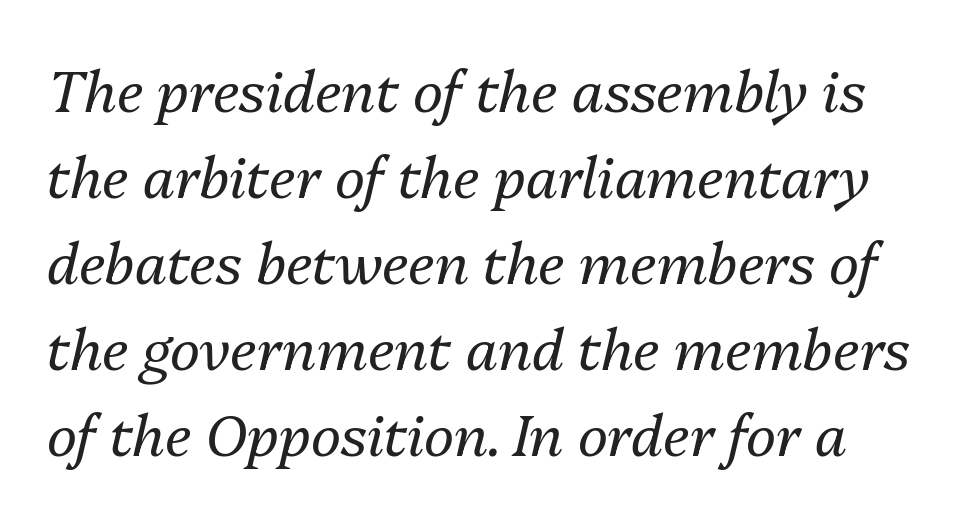
Q: Is the text bold? A: No.
Q: Is the text italic (slanted)? A: Yes, it leans right by about 13 degrees.
Q: Is the text underlined? A: No.
Q: Is the spacing between letters normal or unusually wide? A: Normal.
Q: Is the spacing between lines tight, normal or loose? A: Normal.
Q: Width (condensed, normal, or wide)? A: Normal.
Q: Stroke contrast? A: Medium.
Q: x-height? A: Medium.
Q: Monospaced? A: No.
